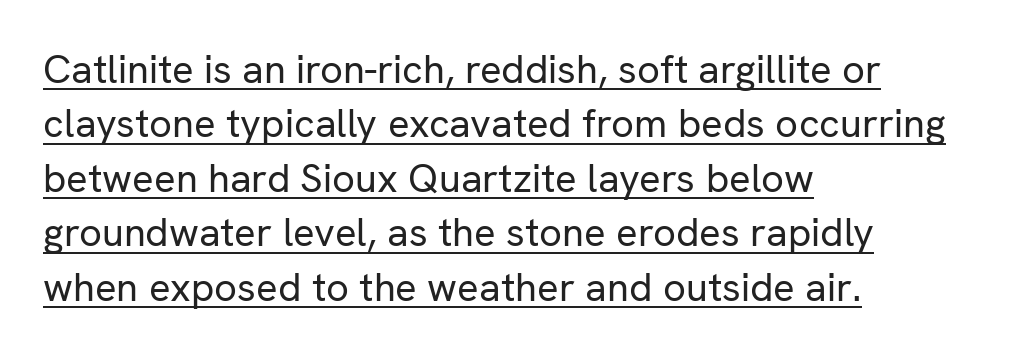
{"serif": "no", "italic": "no", "bold": "no", "weight": "regular", "width": "normal", "stroke_contrast": "low", "x_height": "medium", "monospaced": "no", "underline": "yes", "align": "left", "line_spacing": "normal", "line_spacing_ratio": 1.36, "letter_spacing": "normal", "letter_spacing_em": 0.0, "glyph_px": 40}
